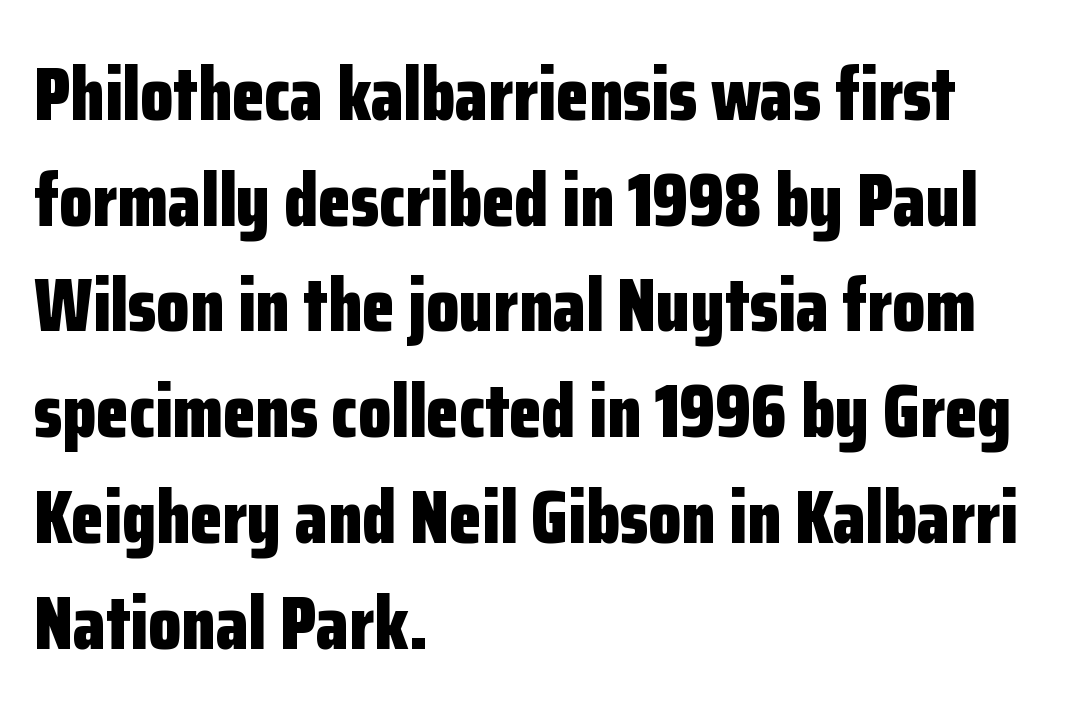
The image shows 75 px bold, condensed sans-serif type, upright; set left-aligned, normal line spacing (1.41x), normal letter spacing, not underlined; low stroke contrast and a medium x-height.
